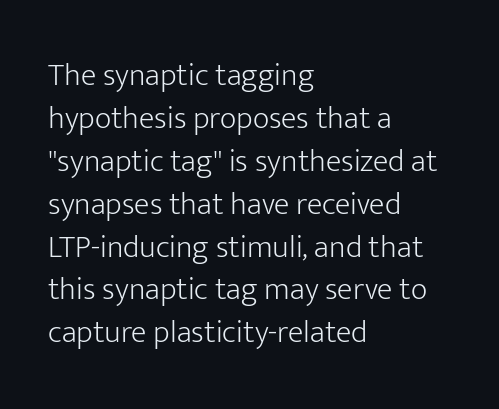
{"serif": "no", "italic": "no", "bold": "no", "weight": "light", "width": "normal", "stroke_contrast": "low", "x_height": "medium", "monospaced": "no", "underline": "no", "align": "left", "line_spacing": "normal", "line_spacing_ratio": 1.34, "letter_spacing": "normal", "letter_spacing_em": 0.0, "glyph_px": 32}
